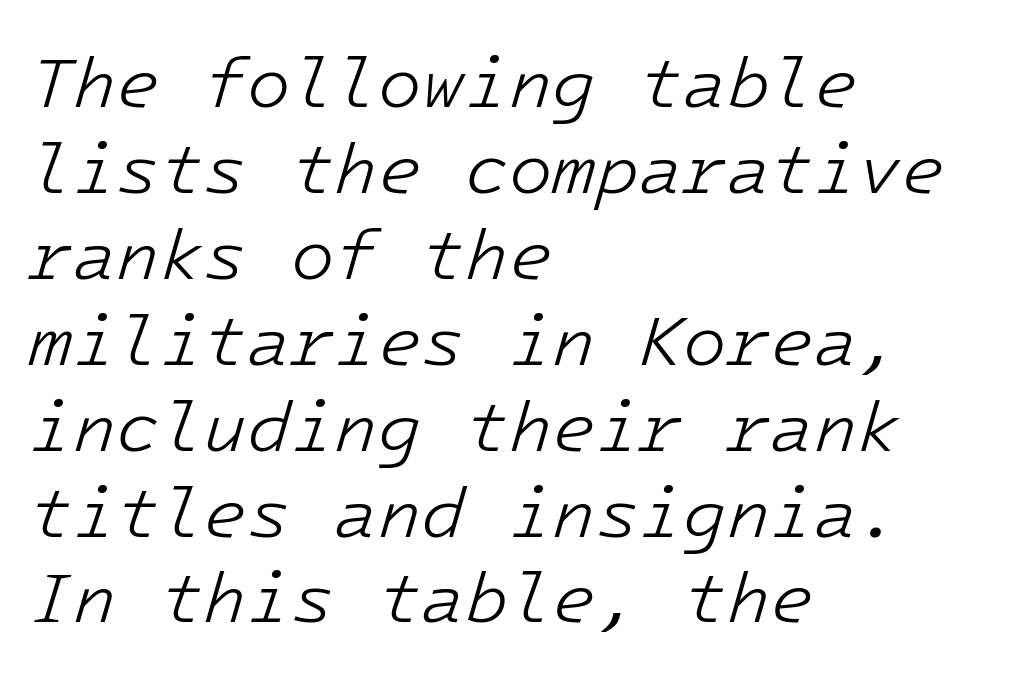
{"italic": "yes", "lean": "right", "slant_degrees": 16, "bold": "no", "weight": "light", "width": "normal", "stroke_contrast": "low", "x_height": "medium", "monospaced": "yes", "underline": "no", "align": "left", "line_spacing_ratio": 1.21, "letter_spacing": "normal", "letter_spacing_em": 0.0, "glyph_px": 71}
